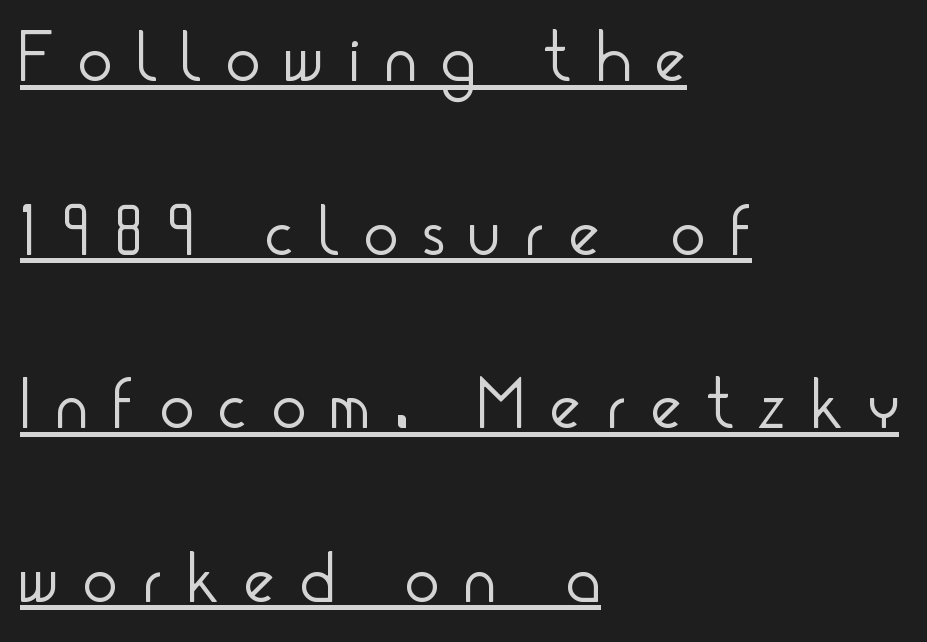
Loose tracking; the words dissolve into strings of separated letters. Unlike italic type, these characters show no tilt at all. Bold? No — there's no thickening of the strokes. Underlined type.
